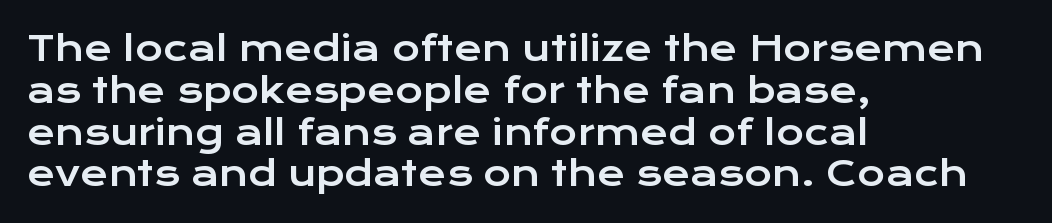
Q: Is the text italic (slanted)? A: No, it is upright.
Q: Is the typeface a serif or a sans-serif typeface? A: Sans-serif.
Q: Is the text underlined? A: No.
Q: How is the paragraph aligned? A: Left-aligned.
Q: Is the spacing between letters normal or unusually wide? A: Normal.
Q: Width (condensed, normal, or wide)? A: Wide.
Q: Stroke contrast? A: Low.
Q: x-height? A: Medium.
Q: Monospaced? A: No.
